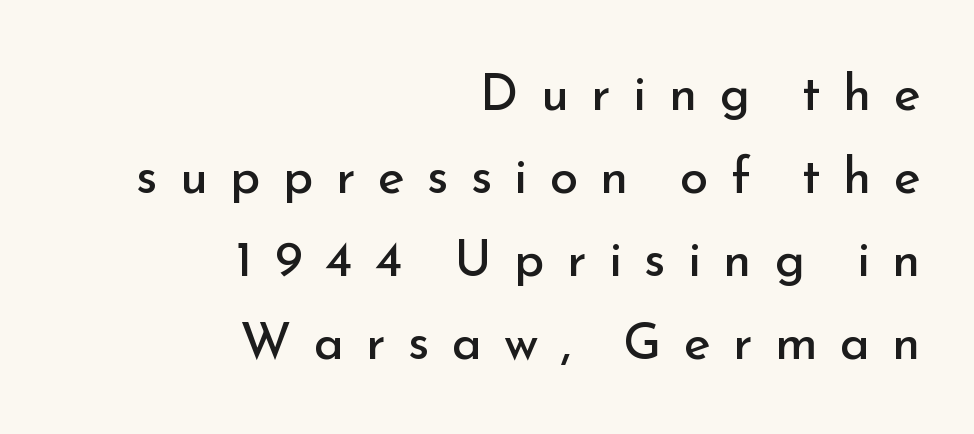
Observe the absence of serifs on each vertical stroke in this sample. Whoever set this chose a conventional vertical rhythm. Honestly, there is no underline to notice here at all. Is this a heavy cut? Hardly; it is regular or lighter. The paragraph shown leans on its right margin.
